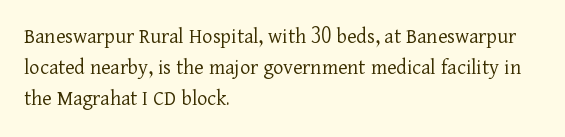
Every row of glyphs begins at an identical x-position on the left. The typesetting does not lean heavy: it is not bold. One glance says typical: line gaps are just what's usual. Underlining? Definitely not there.
